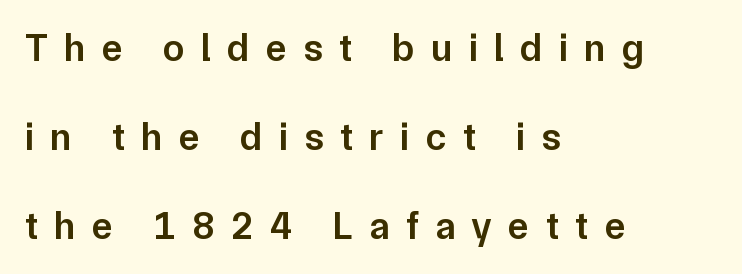
{"serif": "no", "italic": "no", "bold": "semi", "weight": "semibold", "width": "normal", "stroke_contrast": "low", "x_height": "medium", "monospaced": "no", "underline": "no", "align": "left", "line_spacing": "loose", "line_spacing_ratio": 2.28, "letter_spacing": "wide", "letter_spacing_em": 0.42, "glyph_px": 39}
